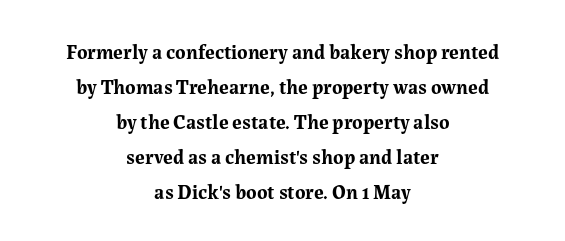
{"italic": "no", "bold": "yes", "underline": "no", "align": "center", "line_spacing_ratio": 1.75, "letter_spacing": "normal", "letter_spacing_em": 0.0, "glyph_px": 20}
